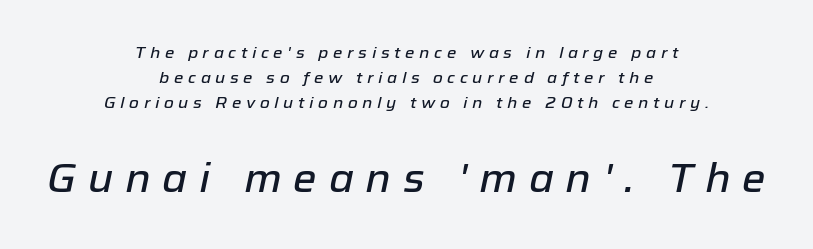
The image shows 40 px text type, italic (leaning right); set centered, normal line spacing (1.56x), unusually wide letter spacing (+0.29 em), not underlined; the second (bottom) block is 2.5x larger; low stroke contrast and a medium x-height.
